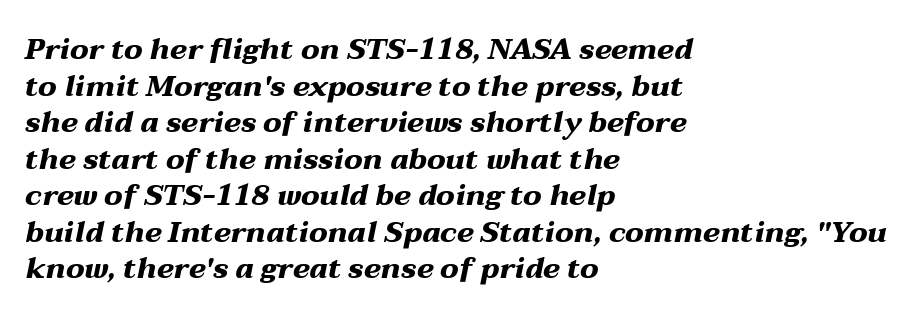
Character widths vary here, with narrow letters taking less room than wide ones. You can tell it's italic because the verticals aren't actually vertical. The line-height multiplier appears to be the usual default. Each word holds together tightly as a unit, with standard inter-letter gaps.
